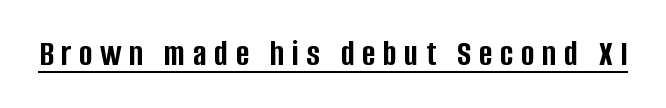
The image shows 37 px semibold, condensed sans-serif type, upright; set unusually wide letter spacing (+0.2 em), underlined; low stroke contrast and a large x-height.
